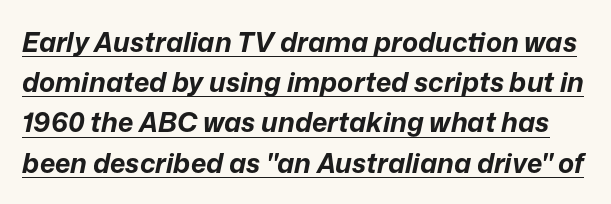
{"italic": "yes", "lean": "right", "slant_degrees": 12, "bold": "yes", "underline": "yes", "line_spacing": "normal", "line_spacing_ratio": 1.49, "letter_spacing": "normal", "letter_spacing_em": 0.0, "glyph_px": 27}
